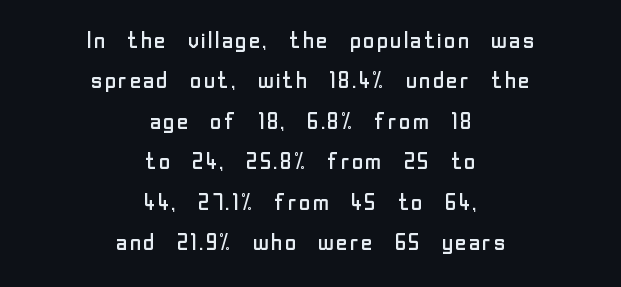
{"italic": "no", "bold": "no", "underline": "no", "align": "center", "line_spacing_ratio": 1.76, "letter_spacing": "normal", "letter_spacing_em": 0.0, "glyph_px": 23}
